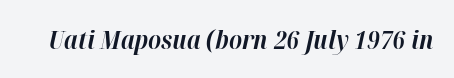
{"italic": "yes", "lean": "right", "slant_degrees": 12, "bold": "yes", "underline": "no", "letter_spacing": "normal", "letter_spacing_em": 0.0, "glyph_px": 26}
